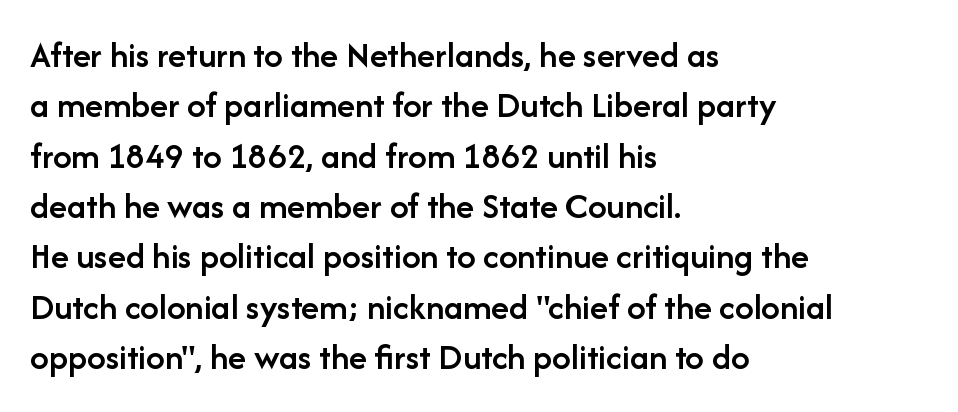
The image shows 37 px semibold sans-serif type, upright; set left-aligned, normal line spacing (1.36x), normal letter spacing, not underlined; low stroke contrast and a medium x-height.
